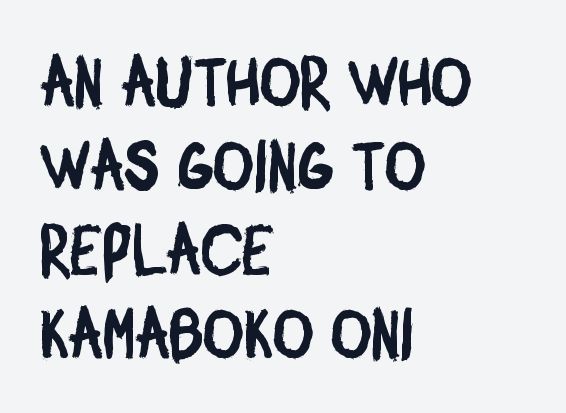
{"serif": "no", "width": "condensed", "stroke_contrast": "low", "x_height": "large", "monospaced": "no", "underline": "no", "align": "left", "line_spacing_ratio": 1.2, "letter_spacing": "normal", "letter_spacing_em": 0.0, "glyph_px": 70}
